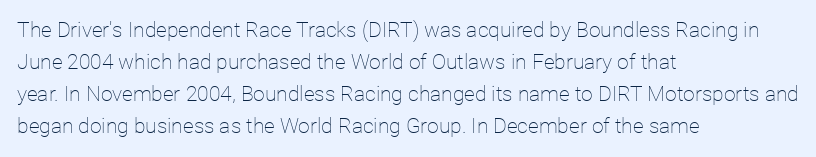
Q: Is the text bold? A: No.
Q: Is the text italic (slanted)? A: No, it is upright.
Q: Is the text underlined? A: No.
Q: How is the paragraph aligned? A: Left-aligned.
Q: Is the spacing between letters normal or unusually wide? A: Normal.
Q: Is the spacing between lines tight, normal or loose? A: Normal.
